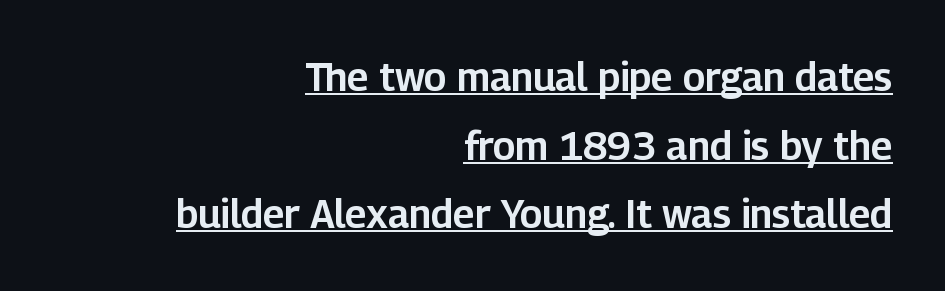
You can tell from the bare stems that sans-serif type was used. Note the varied advance widths — an 'i' is clearly narrower than an 'm'. Tracking here is standard; glyphs follow each other at the usual distance. A roman cut, with each character standing at attention.
